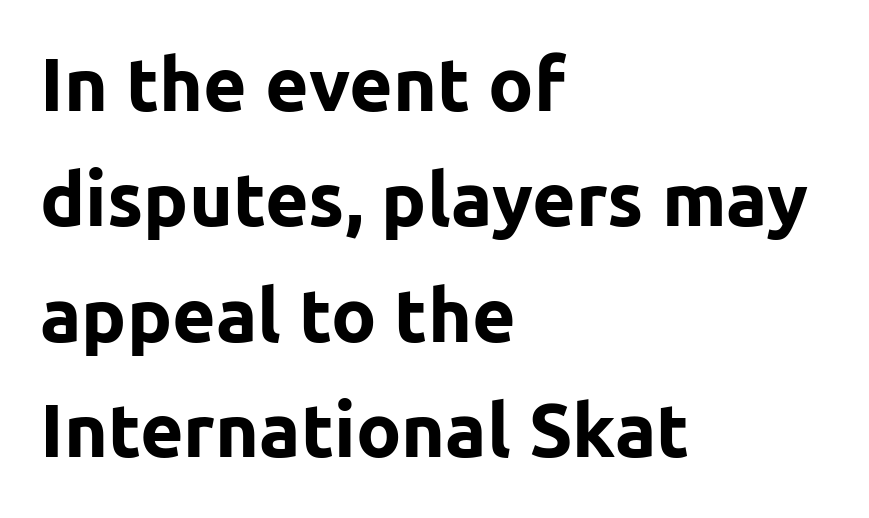
Check the space under the baseline: it is left empty. Rendered with straight, roman letterforms. Is this a fixed-width face? No — the glyphs have proportional, varying widths. The block of text has a typical density, with ordinary space between rows. Does the weight exceed regular? Yes, all the way to bold. Does extra space separate the letters? No, they use regular spacing.
